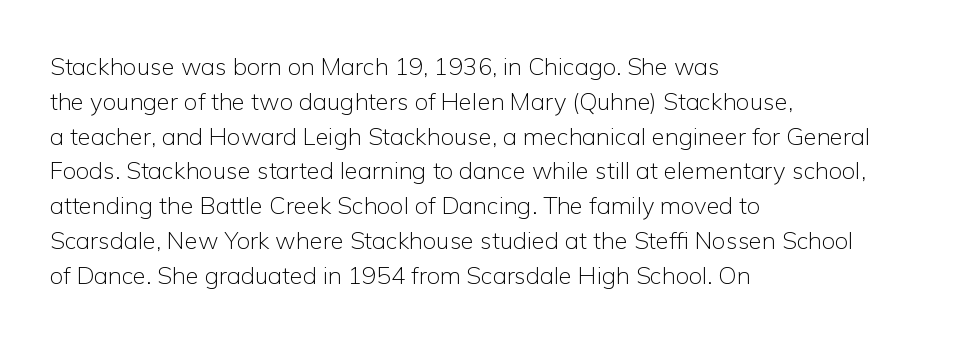
Q: Is the text bold? A: No.
Q: Is the text italic (slanted)? A: No, it is upright.
Q: Is the text underlined? A: No.
Q: How is the paragraph aligned? A: Left-aligned.
Q: Is the spacing between letters normal or unusually wide? A: Normal.
Q: Is the spacing between lines tight, normal or loose? A: Normal.
